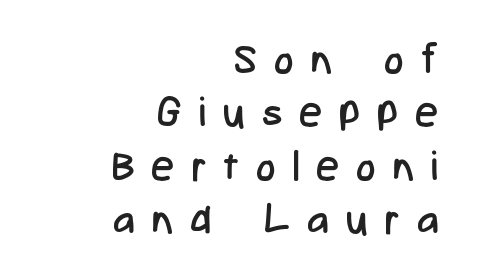
Q: Is the text bold? A: No.
Q: Is the text italic (slanted)? A: No, it is upright.
Q: Is the typeface a serif or a sans-serif typeface? A: Sans-serif.
Q: Is the text underlined? A: No.
Q: How is the paragraph aligned? A: Right-aligned.
Q: Is the spacing between letters normal or unusually wide? A: Unusually wide.
Q: Is the spacing between lines tight, normal or loose? A: Normal.
Q: Width (condensed, normal, or wide)? A: Condensed.
Q: Stroke contrast? A: Low.
Q: x-height? A: Medium.
Q: Monospaced? A: No.
